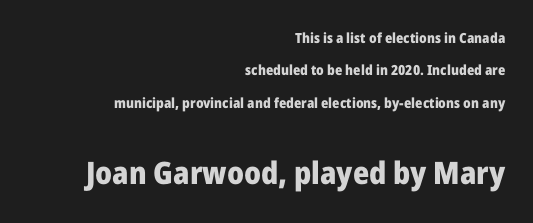
Glance below the letters and you will spot only blank space. Vertical strokes here are truly vertical. Typographic density is high because the face is bold. The second block has been scaled up relative to the first.
